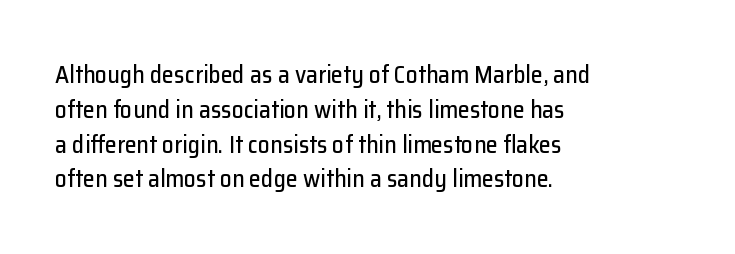
The image shows 24 px text type, upright; set left-aligned, normal line spacing (1.45x), normal letter spacing, not underlined.
